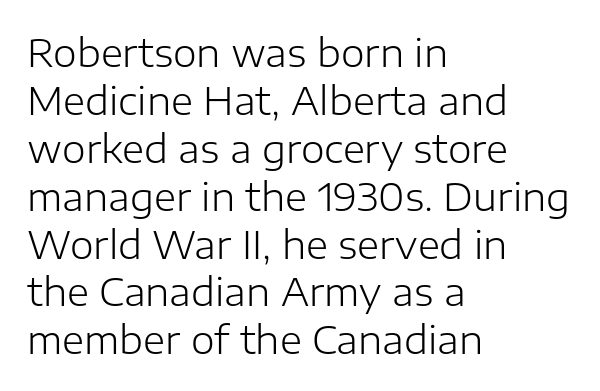
Ordinary non-slanted type is in use. In CSS terms this would be text-align: left. The passage shown is typeset with a sans-serif family. Type without underlining. The letters advance in unequal steps, a hallmark of proportional type.
